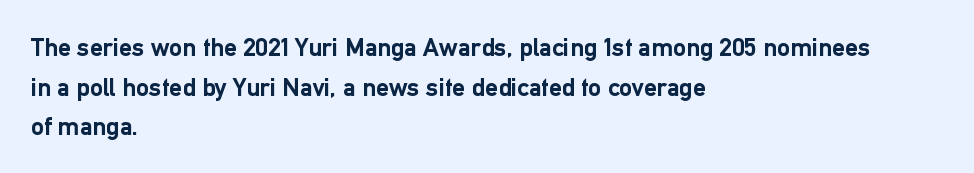
The image shows 26 px bold type, upright; set left-aligned, normal line spacing (1.52x), normal letter spacing, not underlined.
